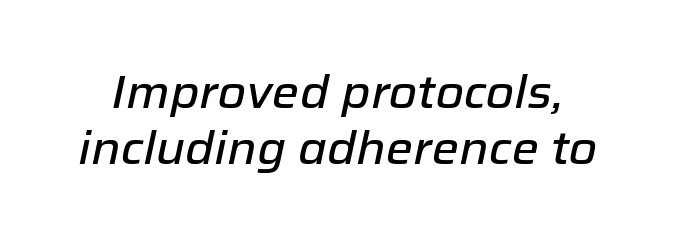
{"italic": "yes", "lean": "right", "slant_degrees": 12, "width": "normal", "stroke_contrast": "low", "x_height": "medium", "monospaced": "no", "underline": "no", "line_spacing_ratio": 1.22, "letter_spacing": "normal", "letter_spacing_em": 0.0, "glyph_px": 46}
